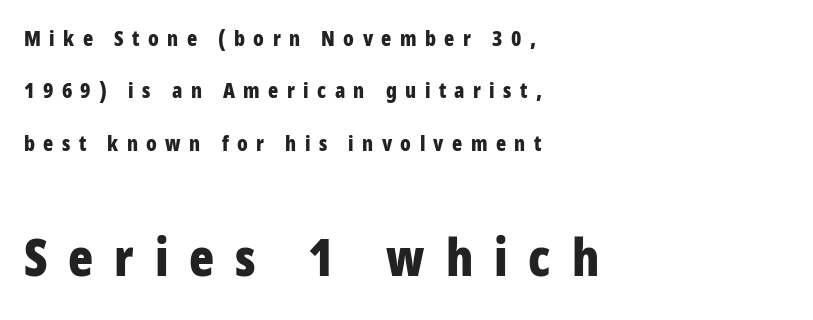
{"serif": "no", "italic": "no", "bold": "yes", "weight": "bold", "width": "condensed", "stroke_contrast": "low", "x_height": "large", "monospaced": "no", "underline": "no", "align": "left", "line_spacing": "loose", "line_spacing_ratio": 2.5, "letter_spacing": "wide", "letter_spacing_em": 0.4, "larger_block": "second", "size_ratio": 2.48, "glyph_px": 52}
